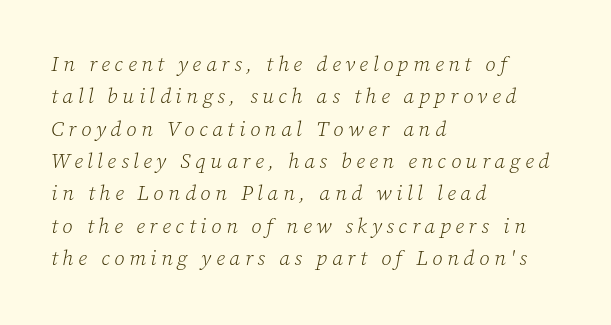
Has an underline been added? It has not. Evenly set lines give the paragraph a standard silhouette. Rendered with sloped, italic letterforms. Typeset ragged right — the left edge is the straight one. The letterforms sit at book weight or below. Substantial extra tracking has been applied to these lines.
